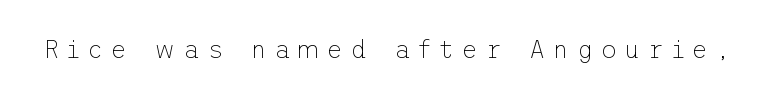
Observe the wide spacing: letters keep a clear distance from each other. Do the letters lean? They stand straight. Only glyphs here, with clear space below each row. Weight: not bold — regular or lighter.
